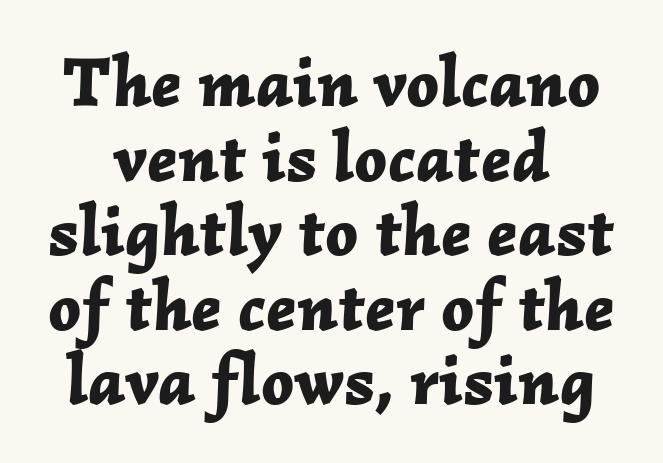
The image shows 71 px bold type, italic (leaning right); set centered, tight line spacing (1.05x), normal letter spacing, not underlined; low stroke contrast and a medium x-height.
